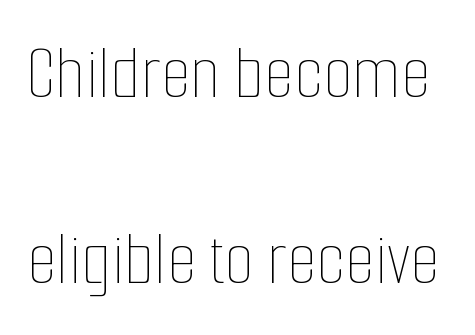
The face used here is proportionally spaced, like ordinary book or web type. Caption: face not bold, strokes unweighted. Quick note: not italic, upright. Regarding leading, the lines here are spaced well apart. Compared with typical body copy, the letter spacing here is the same.
